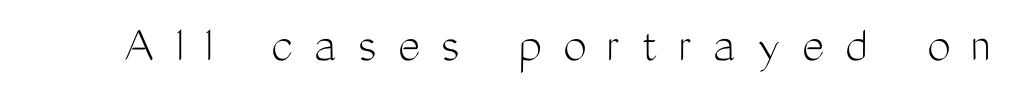
Note: no serifs on the glyphs. Students, note that the glyphs here are deliberately spaced far apart. The typeface has the unassuming heft of standard copy or less. Any mark beneath the type? The region is blank.
